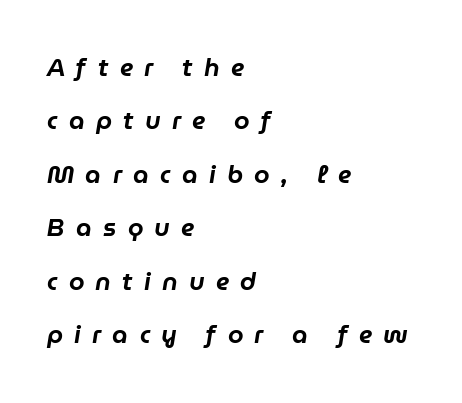
Regarding leading, the lines here are spaced well apart. Descenders hang freely into open space. Compared with a centered layout, this one pins lines to the left instead. Slanted lettering throughout. In terms of letterspacing, this is a distinctly airy, spread setting.
